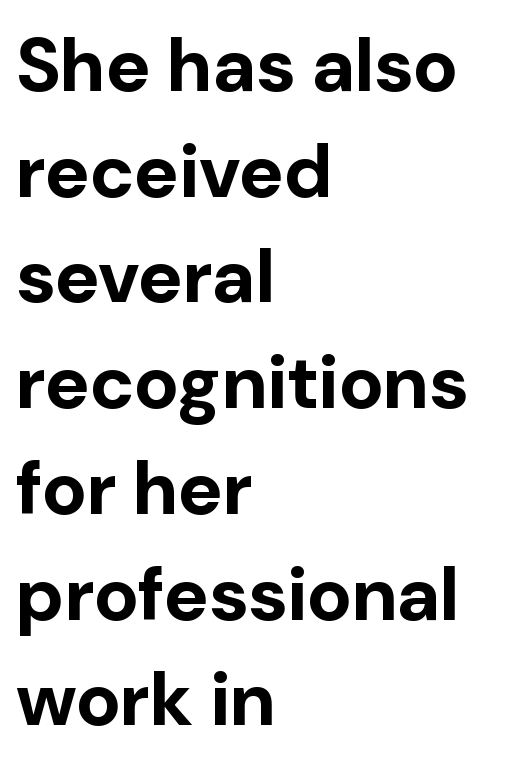
{"serif": "no", "italic": "no", "bold": "yes", "weight": "bold", "width": "normal", "stroke_contrast": "low", "x_height": "medium", "monospaced": "no", "underline": "no", "align": "left", "line_spacing": "normal", "line_spacing_ratio": 1.41, "letter_spacing": "normal", "letter_spacing_em": 0.0, "glyph_px": 75}
